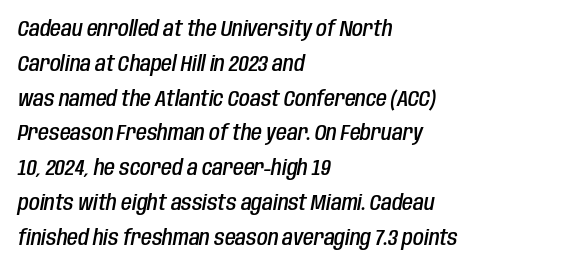
A clean baseline with only descenders dipping below it. Line beginnings align vertically; line endings do not. The face used here is rendered with its standard letterfit. Honestly, the row spacing looks completely unremarkable. It's the slanting kind of type.
